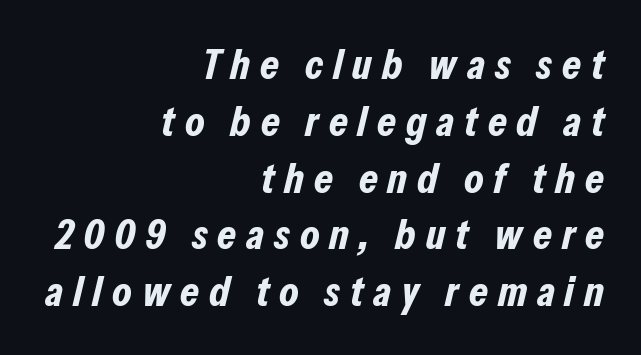
Q: Is the text bold? A: Yes.
Q: Is the text italic (slanted)? A: Yes, it leans right by about 13 degrees.
Q: Is the text underlined? A: No.
Q: How is the paragraph aligned? A: Right-aligned.
Q: Is the spacing between letters normal or unusually wide? A: Unusually wide.
Q: Is the spacing between lines tight, normal or loose? A: Normal.
Q: Width (condensed, normal, or wide)? A: Condensed.
Q: Stroke contrast? A: Low.
Q: x-height? A: Medium.
Q: Monospaced? A: No.
